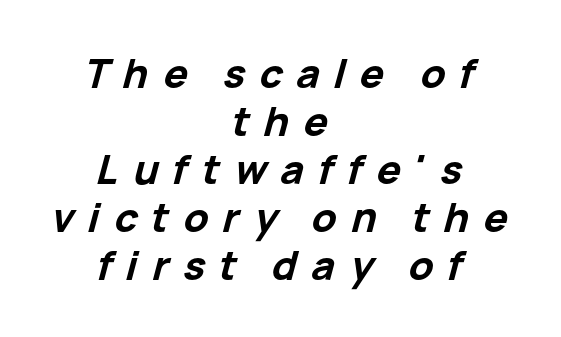
The image shows 40 px bold type, italic (leaning right); set centered, line spacing 1.2x, unusually wide letter spacing (+0.35 em), not underlined; low stroke contrast and a medium x-height.
